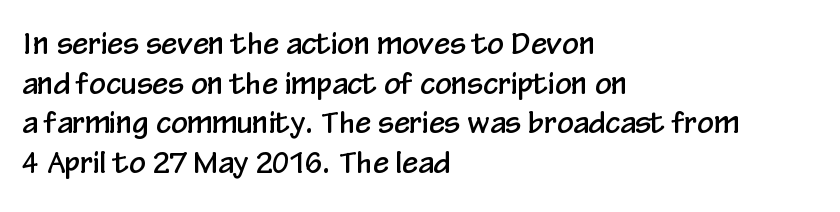
Q: Is the text italic (slanted)? A: No, it is upright.
Q: Is the typeface a serif or a sans-serif typeface? A: Sans-serif.
Q: Is the text underlined? A: No.
Q: How is the paragraph aligned? A: Left-aligned.
Q: Is the spacing between letters normal or unusually wide? A: Normal.
Q: Is the spacing between lines tight, normal or loose? A: Normal.
Q: Width (condensed, normal, or wide)? A: Condensed.
Q: Stroke contrast? A: Low.
Q: x-height? A: Medium.
Q: Monospaced? A: No.
